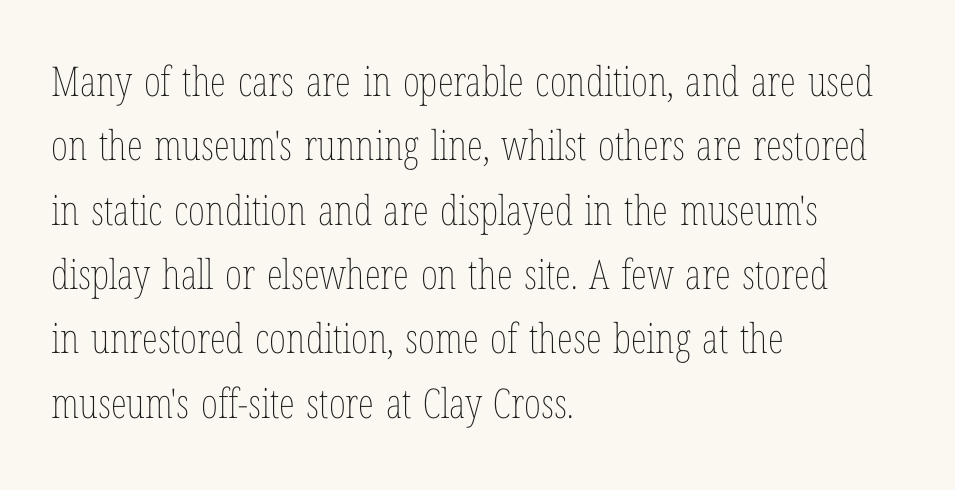
{"italic": "no", "bold": "no", "weight": "thin", "width": "condensed", "stroke_contrast": "low", "x_height": "medium", "monospaced": "no", "underline": "no", "align": "left", "line_spacing": "normal", "line_spacing_ratio": 1.57, "letter_spacing": "normal", "letter_spacing_em": 0.0, "glyph_px": 41}
